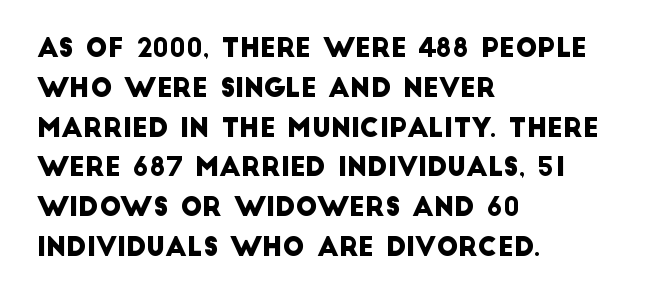
Q: Is the text underlined? A: No.
Q: How is the paragraph aligned? A: Left-aligned.
Q: Is the spacing between letters normal or unusually wide? A: Normal.
Q: Is the spacing between lines tight, normal or loose? A: Normal.
